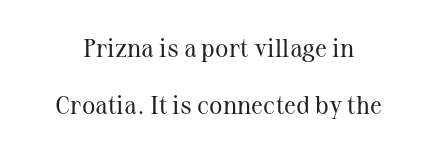
Ordinary non-slanted type is in use. Here the glyphs are tracked normally, forming tight word shapes. Weight: not bold — regular or lighter. The lines are spread far apart with generous leading.
